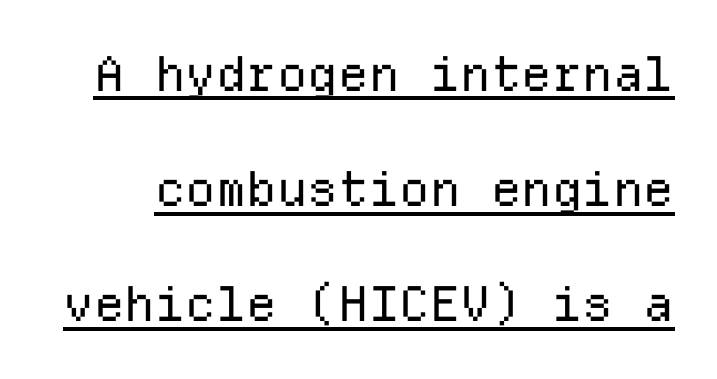
The image shows 48 px regular-weight sans-serif type, upright, monospaced; set loose line spacing (2.4x), normal letter spacing, underlined; low stroke contrast and a medium x-height.
